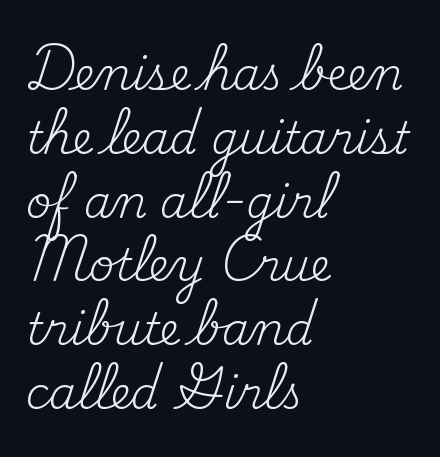
Tracking here is standard; glyphs follow each other at the usual distance. The zone under the glyphs is completely vacant. Is this a fixed-width face? No — the glyphs have proportional, varying widths. A serif font was chosen for this passage. Vertical spacing — default. The weight would be labelled regular, book, light, or lighter still.
